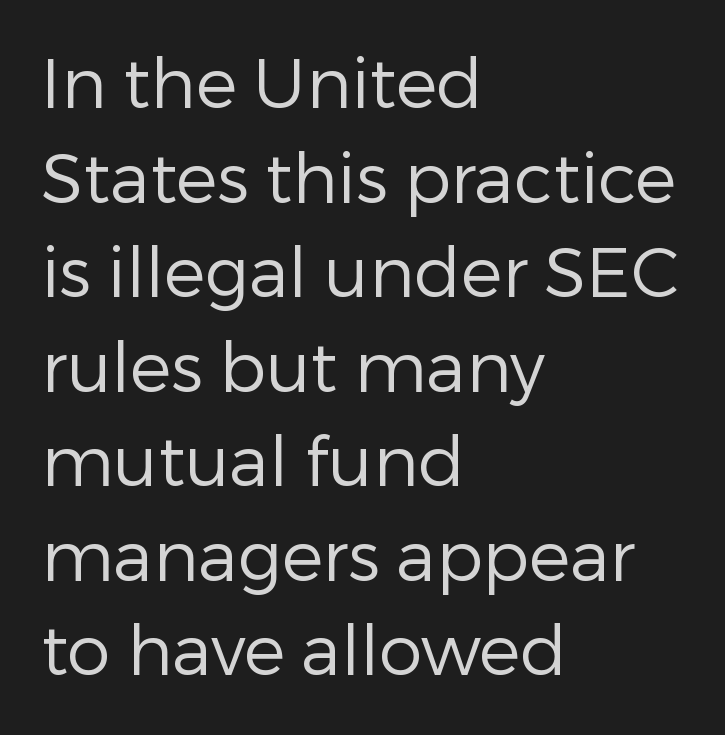
Q: Is the text bold? A: No.
Q: Is the text italic (slanted)? A: No, it is upright.
Q: Is the typeface a serif or a sans-serif typeface? A: Sans-serif.
Q: Is the text underlined? A: No.
Q: How is the paragraph aligned? A: Left-aligned.
Q: Is the spacing between letters normal or unusually wide? A: Normal.
Q: Is the spacing between lines tight, normal or loose? A: Normal.
Q: Width (condensed, normal, or wide)? A: Normal.
Q: Stroke contrast? A: Low.
Q: x-height? A: Medium.
Q: Monospaced? A: No.
